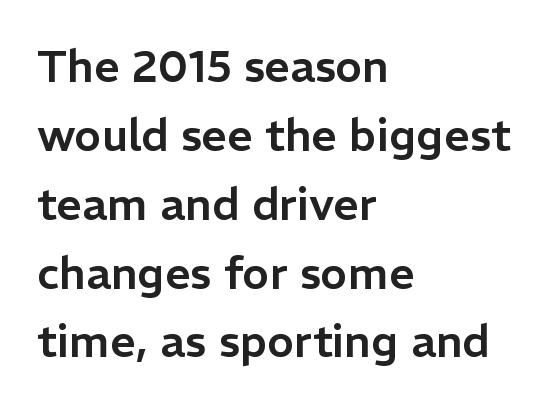
Q: Is the text italic (slanted)? A: No, it is upright.
Q: Is the typeface a serif or a sans-serif typeface? A: Sans-serif.
Q: Is the text underlined? A: No.
Q: How is the paragraph aligned? A: Left-aligned.
Q: Is the spacing between letters normal or unusually wide? A: Normal.
Q: Is the spacing between lines tight, normal or loose? A: Normal.
Q: Width (condensed, normal, or wide)? A: Normal.
Q: Stroke contrast? A: Low.
Q: x-height? A: Medium.
Q: Monospaced? A: No.
